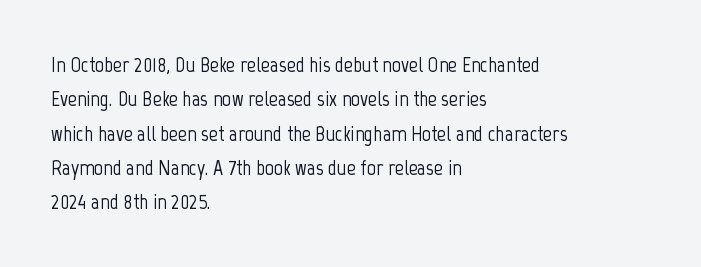
Teacher's note: observe the even left margin — that is flush-left alignment. The passage shown has conventional tracking throughout. It's the straight-up-and-down kind of type. The block of text has a typical density, with ordinary space between rows. The area under the type is left untouched.
